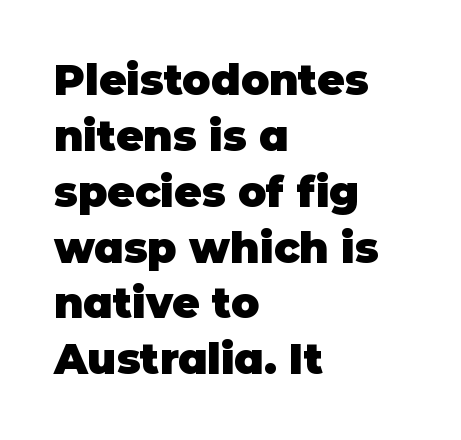
Q: Is the text bold? A: Yes.
Q: Is the text italic (slanted)? A: No, it is upright.
Q: Is the typeface a serif or a sans-serif typeface? A: Sans-serif.
Q: Is the text underlined? A: No.
Q: How is the paragraph aligned? A: Left-aligned.
Q: Is the spacing between letters normal or unusually wide? A: Normal.
Q: Is the spacing between lines tight, normal or loose? A: Normal.
Q: Width (condensed, normal, or wide)? A: Normal.
Q: Stroke contrast? A: Low.
Q: x-height? A: Large.
Q: Monospaced? A: No.
